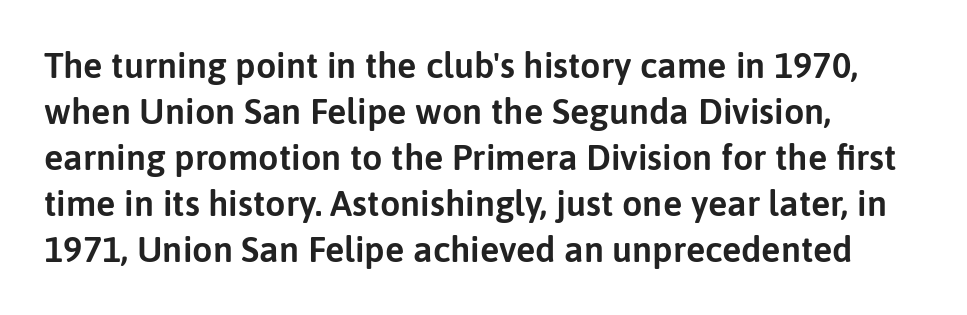
Q: Is the text italic (slanted)? A: No, it is upright.
Q: Is the typeface a serif or a sans-serif typeface? A: Sans-serif.
Q: Is the text underlined? A: No.
Q: How is the paragraph aligned? A: Left-aligned.
Q: Is the spacing between letters normal or unusually wide? A: Normal.
Q: Is the spacing between lines tight, normal or loose? A: Normal.
Q: Width (condensed, normal, or wide)? A: Normal.
Q: Stroke contrast? A: Low.
Q: x-height? A: Medium.
Q: Monospaced? A: No.
